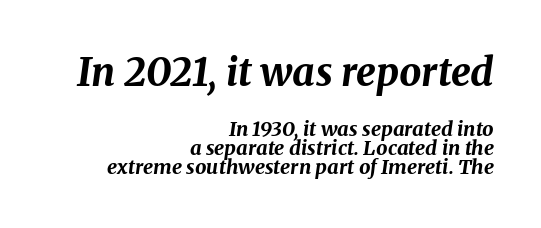
{"italic": "yes", "lean": "right", "slant_degrees": 8, "bold": "yes", "weight": "bold", "width": "normal", "stroke_contrast": "medium", "x_height": "medium", "monospaced": "no", "underline": "no", "align": "right", "line_spacing": "tight", "line_spacing_ratio": 0.96, "letter_spacing": "normal", "letter_spacing_em": 0.0, "larger_block": "first", "size_ratio": 1.95, "glyph_px": 39}
